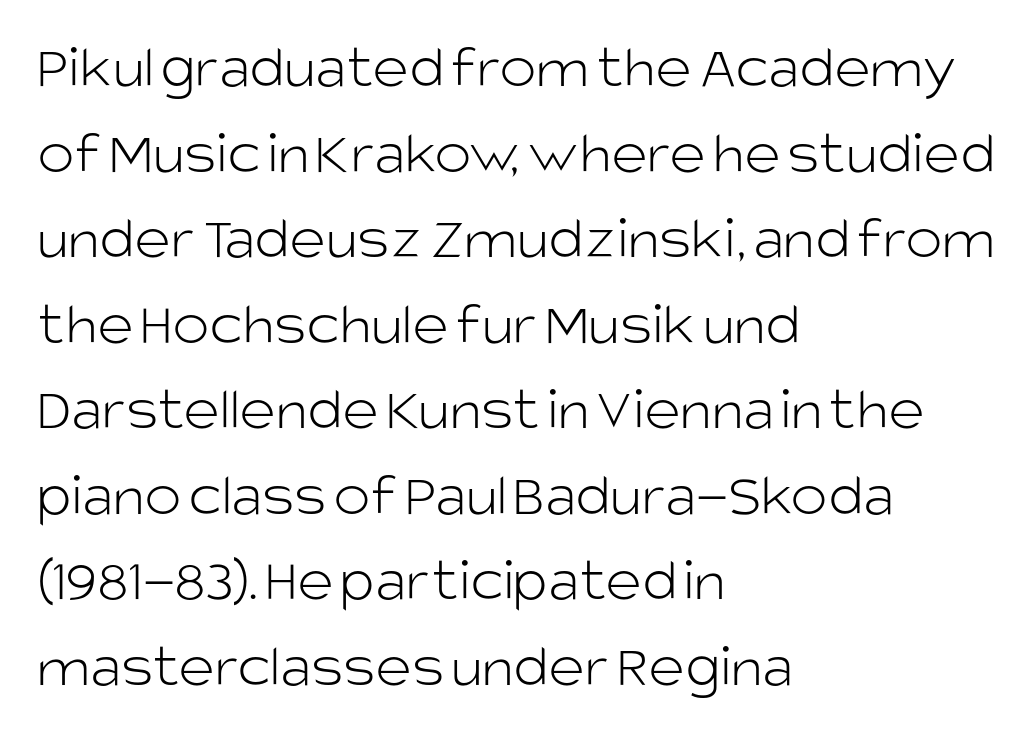
{"serif": "no", "italic": "no", "bold": "no", "weight": "light", "width": "normal", "stroke_contrast": "low", "x_height": "large", "monospaced": "no", "underline": "no", "align": "left", "line_spacing": "normal", "line_spacing_ratio": 1.38, "letter_spacing": "normal", "letter_spacing_em": 0.0, "glyph_px": 62}
